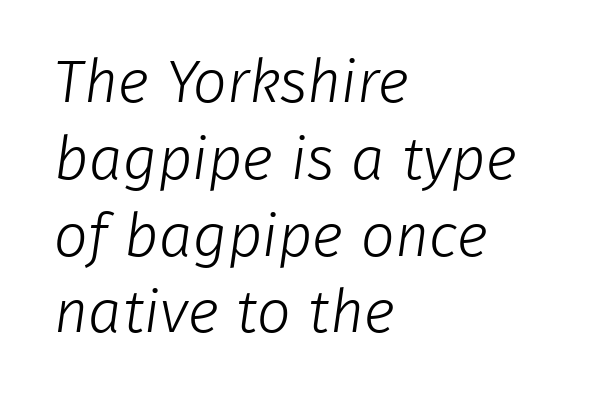
Each row of text sits above clean, open space. The passage is arranged the way most books set body copy — flush left. These lines sit exactly where default settings would place them. Letter spacing: default. I'd call this a sans setting — the letters go barefoot. Here the designer chose a conventional face with non-uniform glyph widths.
